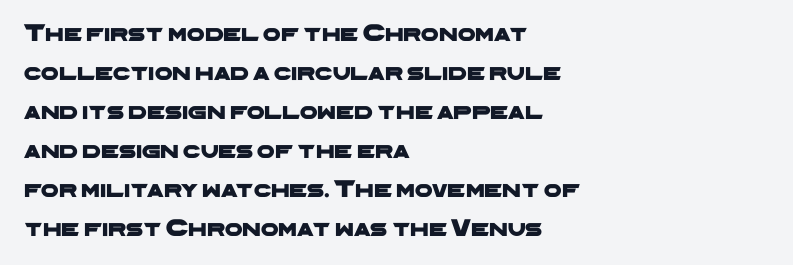
Q: Is the text underlined? A: No.
Q: How is the paragraph aligned? A: Left-aligned.
Q: Is the spacing between letters normal or unusually wide? A: Normal.
Q: Is the spacing between lines tight, normal or loose? A: Normal.
